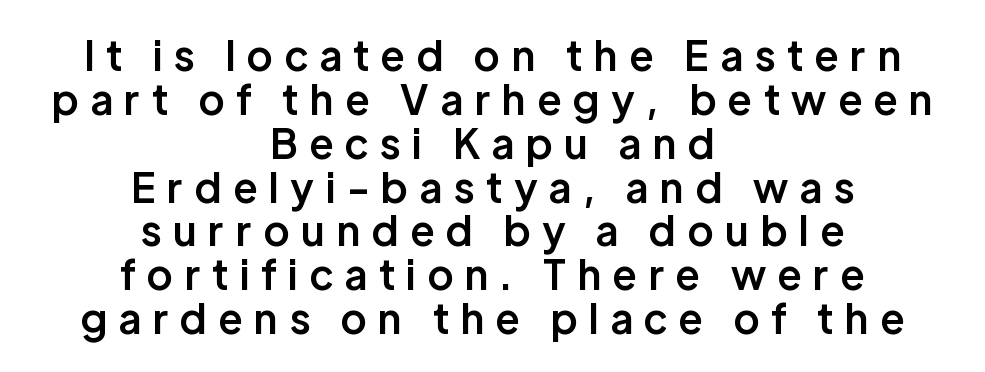
You can tell it's not italic because the verticals are truly vertical. The leading is snug, giving the passage a crowded texture. Is the letter spacing exaggerated? Yes — the characters are pushed far apart. Notice the strokes are somewhat thickened but not fully heavy: this is a semibold. The passage shown is not underscored anywhere. The typesetter chose a symmetrical, centered arrangement here.
